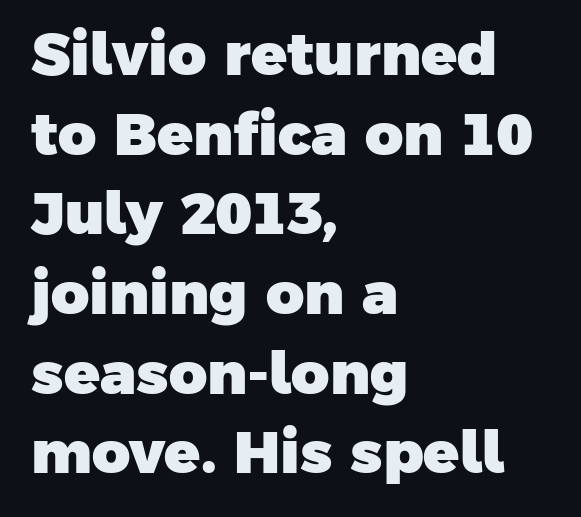
Q: Is the text bold? A: Yes.
Q: Is the typeface a serif or a sans-serif typeface? A: Sans-serif.
Q: Is the text underlined? A: No.
Q: How is the paragraph aligned? A: Left-aligned.
Q: Is the spacing between letters normal or unusually wide? A: Normal.
Q: Is the spacing between lines tight, normal or loose? A: Normal.
Q: Width (condensed, normal, or wide)? A: Normal.
Q: Stroke contrast? A: Low.
Q: x-height? A: Medium.
Q: Monospaced? A: No.
